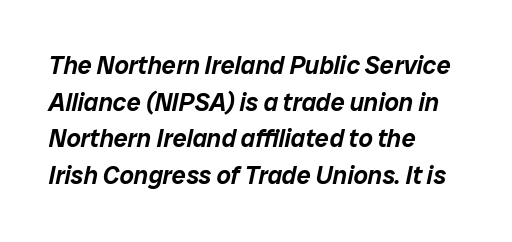
The whole block is typeset with a tilt. Does extra space separate the letters? No, they use regular spacing. Visually the block forms a straight wall on the left and a jagged coastline on the right. How would I describe the line gaps? Plain and ordinary.
